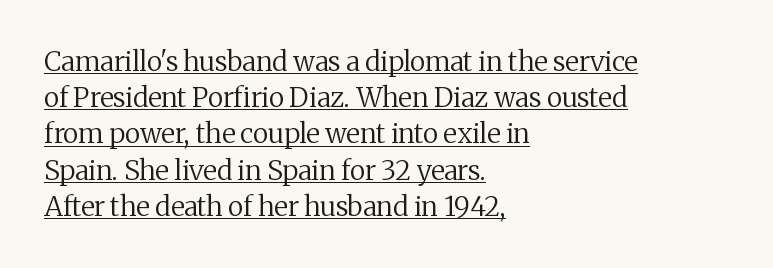
The image shows 27 px text type, upright; set left-aligned, normal line spacing (1.34x), normal letter spacing, underlined.
